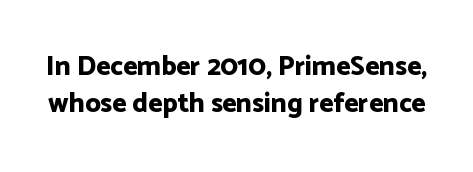
Notice how the stems are strictly vertical — no italics here. Pretty heavy lettering here — definitely bold. Glance below the letters and you will spot only blank space. In terms of letterspacing, this is plain default setting. Interline gaps are of average width in this sample.
